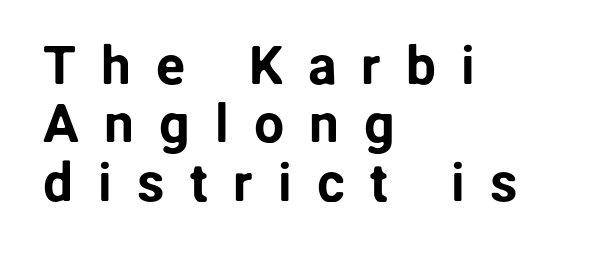
{"serif": "no", "italic": "no", "width": "normal", "stroke_contrast": "low", "x_height": "medium", "monospaced": "no", "underline": "no", "align": "left", "line_spacing": "tight", "line_spacing_ratio": 1.08, "letter_spacing": "wide", "letter_spacing_em": 0.46, "glyph_px": 54}
